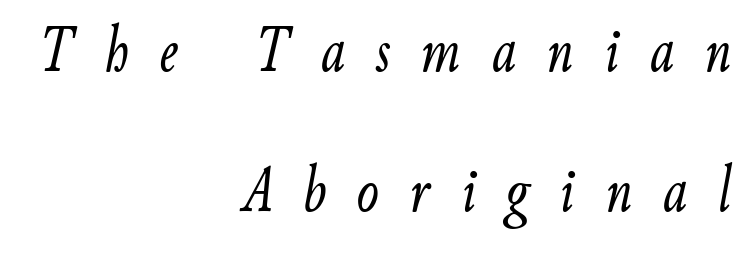
{"italic": "yes", "lean": "right", "slant_degrees": 9, "bold": "no", "weight": "light", "width": "condensed", "stroke_contrast": "low", "x_height": "small", "monospaced": "no", "underline": "no", "align": "right", "line_spacing": "loose", "line_spacing_ratio": 2.12, "letter_spacing": "wide", "letter_spacing_em": 0.47, "glyph_px": 66}
